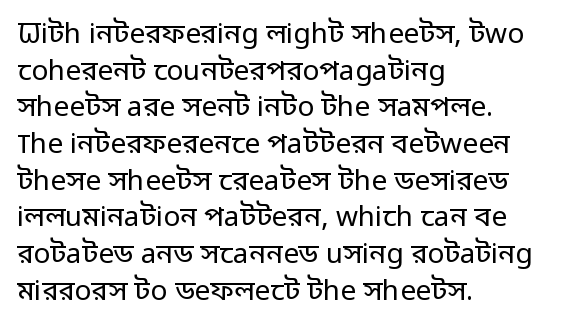
{"serif": "no", "italic": "no", "bold": "no", "weight": "regular", "width": "normal", "stroke_contrast": "low", "x_height": "medium", "monospaced": "no", "underline": "no", "align": "left", "line_spacing": "normal", "line_spacing_ratio": 1.31, "letter_spacing": "normal", "letter_spacing_em": 0.0, "glyph_px": 28}
